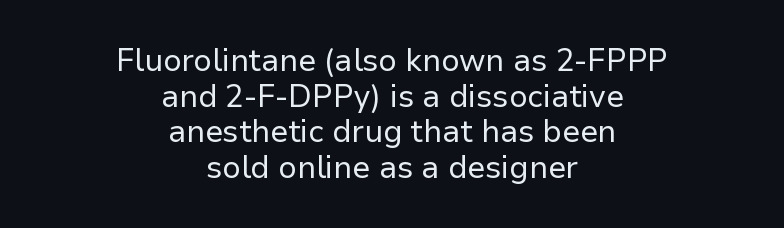
The image shows 31 px regular-weight sans-serif type, upright; set centered, tight line spacing (1.15x), normal letter spacing, not underlined; low stroke contrast and a medium x-height.
